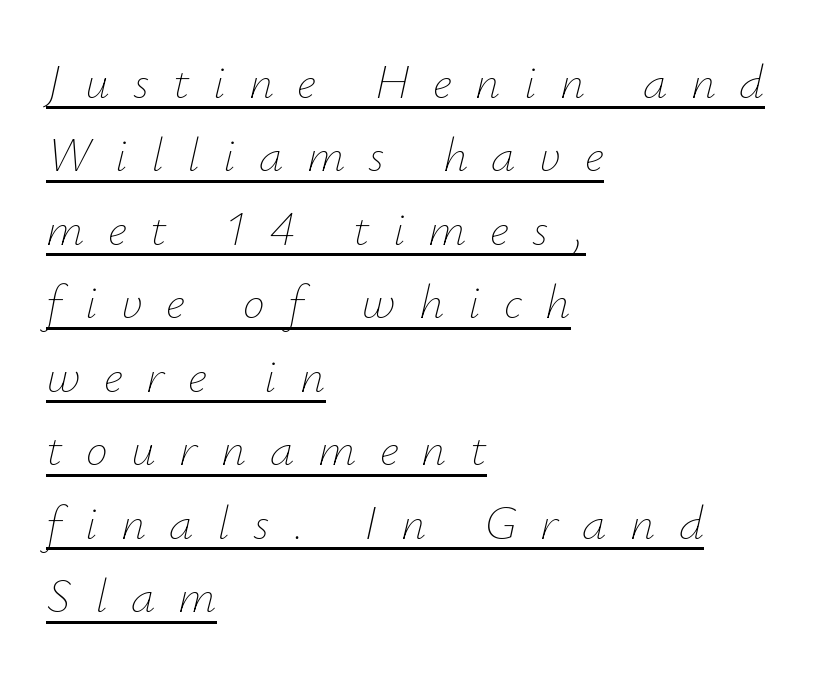
Q: Is the text bold? A: No.
Q: Is the text italic (slanted)? A: Yes, it leans right by about 12 degrees.
Q: Is the text underlined? A: Yes.
Q: How is the paragraph aligned? A: Left-aligned.
Q: Is the spacing between letters normal or unusually wide? A: Unusually wide.
Q: Is the spacing between lines tight, normal or loose? A: Normal.
Q: Width (condensed, normal, or wide)? A: Normal.
Q: Stroke contrast? A: Low.
Q: x-height? A: Small.
Q: Monospaced? A: No.
